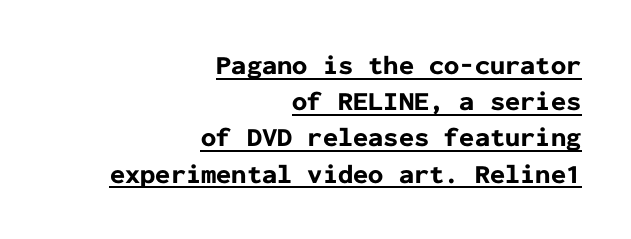
{"italic": "no", "bold": "yes", "underline": "yes", "align": "right", "line_spacing": "normal", "line_spacing_ratio": 1.34, "letter_spacing": "normal", "letter_spacing_em": 0.0, "glyph_px": 27}
